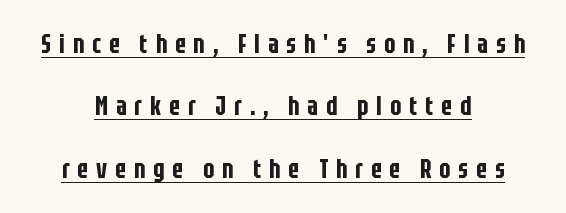
Compared with typical paragraphs, the rows here are farther apart. These lines are centered, leaving both edges ragged. Glyph-to-glyph distance is far greater than everyday printed text. This sample carries an underscore along the baseline area. The axis of the letterforms is exactly vertical.
